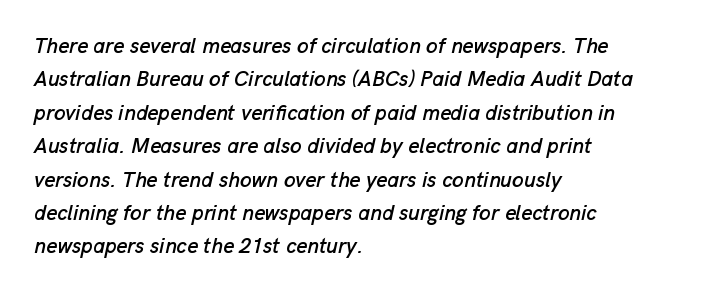
Q: Is the text italic (slanted)? A: Yes, it leans right by about 13 degrees.
Q: Is the text underlined? A: No.
Q: How is the paragraph aligned? A: Left-aligned.
Q: Is the spacing between letters normal or unusually wide? A: Normal.
Q: Is the spacing between lines tight, normal or loose? A: Normal.
